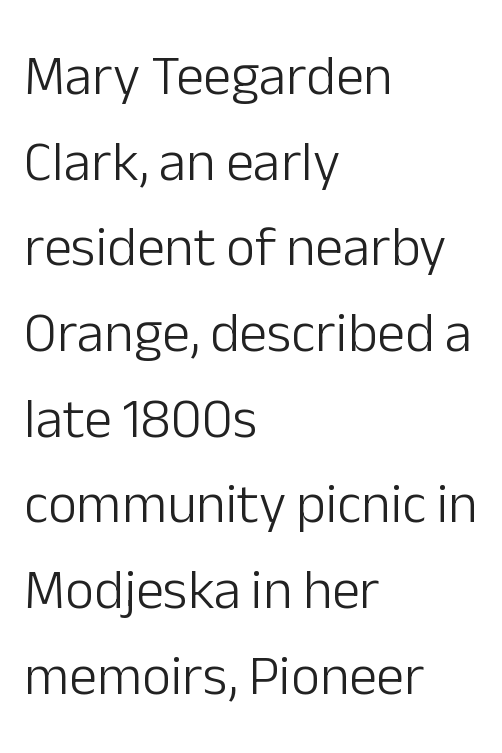
{"serif": "no", "italic": "no", "bold": "no", "weight": "light", "width": "normal", "stroke_contrast": "low", "x_height": "medium", "monospaced": "no", "underline": "no", "align": "left", "line_spacing": "normal", "line_spacing_ratio": 1.53, "letter_spacing": "normal", "letter_spacing_em": 0.0, "glyph_px": 56}
